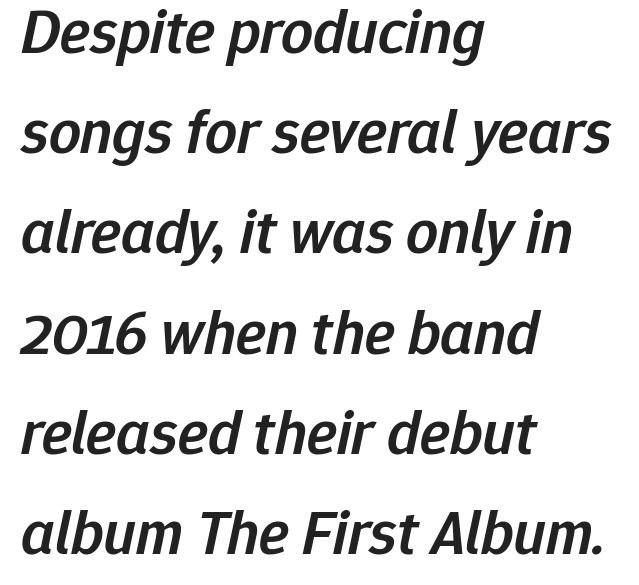
{"italic": "yes", "lean": "right", "slant_degrees": 12, "bold": "semi", "weight": "semibold", "width": "normal", "stroke_contrast": "low", "x_height": "medium", "monospaced": "no", "underline": "no", "align": "left", "line_spacing": "normal", "line_spacing_ratio": 1.59, "letter_spacing": "normal", "letter_spacing_em": 0.0, "glyph_px": 63}
